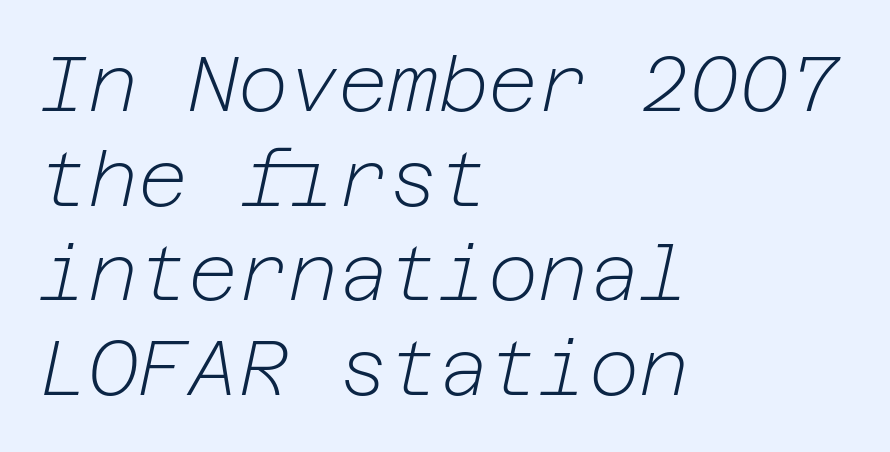
Q: Is the text bold? A: No.
Q: Is the text italic (slanted)? A: Yes, it leans right by about 12 degrees.
Q: Is the text underlined? A: No.
Q: How is the paragraph aligned? A: Left-aligned.
Q: Is the spacing between letters normal or unusually wide? A: Normal.
Q: Width (condensed, normal, or wide)? A: Normal.
Q: Stroke contrast? A: Low.
Q: x-height? A: Medium.
